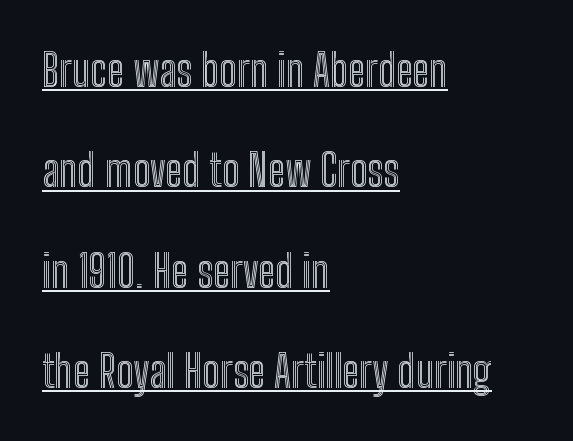
{"italic": "no", "width": "condensed", "x_height": "medium", "monospaced": "no", "underline": "yes", "align": "left", "line_spacing": "loose", "line_spacing_ratio": 2.23, "letter_spacing": "normal", "letter_spacing_em": 0.0, "glyph_px": 45}
